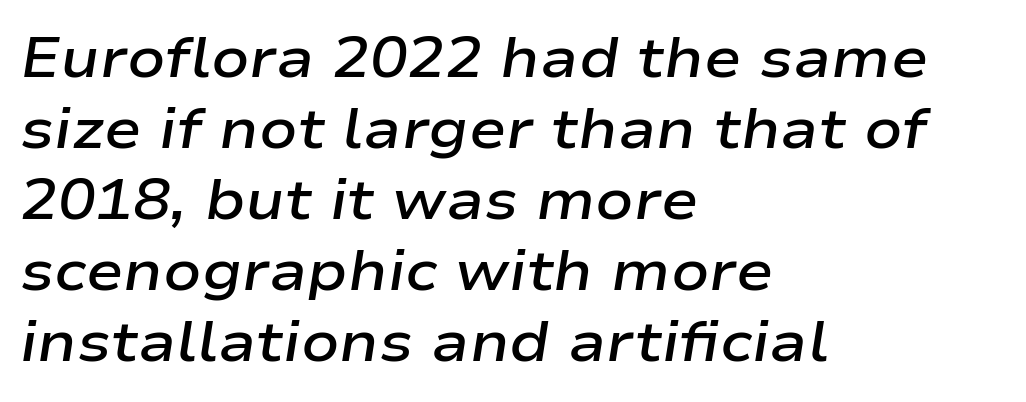
{"italic": "yes", "lean": "right", "slant_degrees": 9, "bold": "semi", "weight": "semibold", "width": "wide", "stroke_contrast": "low", "x_height": "medium", "monospaced": "no", "underline": "no", "align": "left", "line_spacing": "normal", "line_spacing_ratio": 1.27, "letter_spacing": "normal", "letter_spacing_em": 0.0, "glyph_px": 56}
